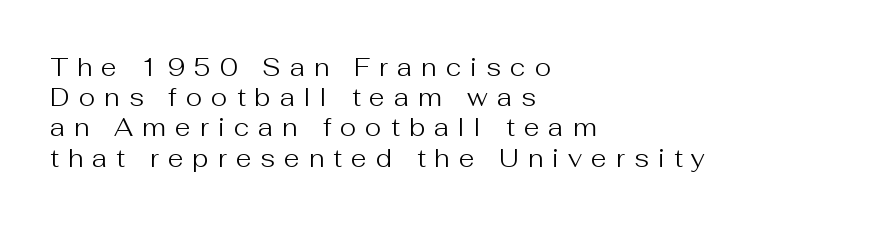
Q: Is the text bold? A: No.
Q: Is the text italic (slanted)? A: No, it is upright.
Q: Is the text underlined? A: No.
Q: How is the paragraph aligned? A: Left-aligned.
Q: Is the spacing between letters normal or unusually wide? A: Unusually wide.
